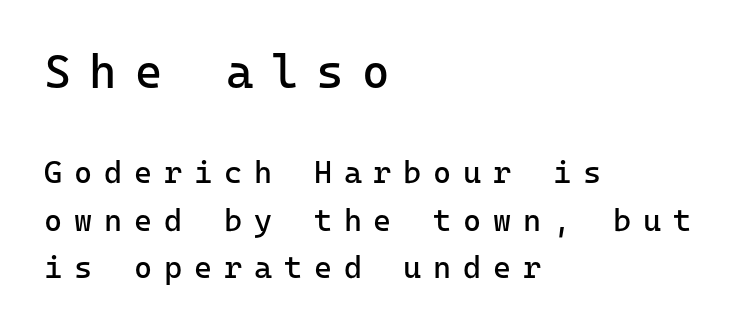
Q: Is the text bold? A: No.
Q: Is the text italic (slanted)? A: No, it is upright.
Q: Is the typeface a serif or a sans-serif typeface? A: Sans-serif.
Q: Is the text underlined? A: No.
Q: How is the paragraph aligned? A: Left-aligned.
Q: Is the spacing between letters normal or unusually wide? A: Unusually wide.
Q: Is the spacing between lines tight, normal or loose? A: Normal.
Q: Which block of text is set in a larger size, the first (top) or the second (bottom)? A: The first (top) one.
Q: Width (condensed, normal, or wide)? A: Normal.
Q: Stroke contrast? A: Low.
Q: x-height? A: Medium.
